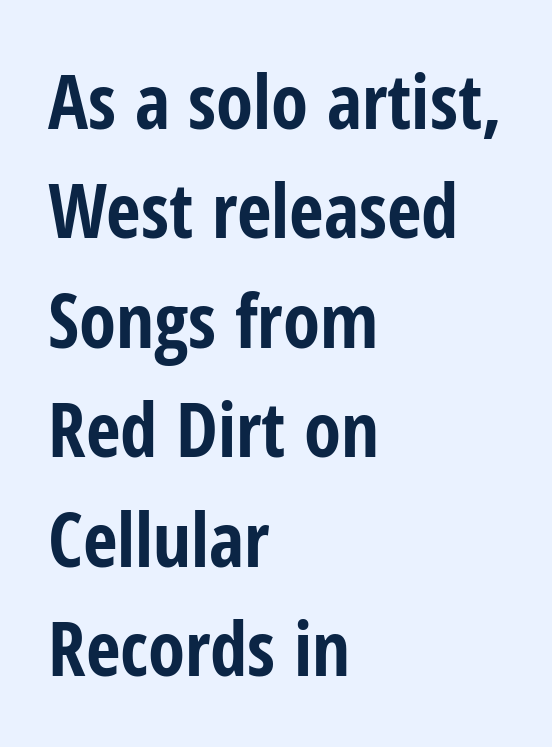
Q: Is the text bold? A: Yes.
Q: Is the text italic (slanted)? A: No, it is upright.
Q: Is the typeface a serif or a sans-serif typeface? A: Sans-serif.
Q: Is the text underlined? A: No.
Q: How is the paragraph aligned? A: Left-aligned.
Q: Is the spacing between letters normal or unusually wide? A: Normal.
Q: Is the spacing between lines tight, normal or loose? A: Normal.
Q: Width (condensed, normal, or wide)? A: Condensed.
Q: Stroke contrast? A: Low.
Q: x-height? A: Medium.
Q: Monospaced? A: No.
